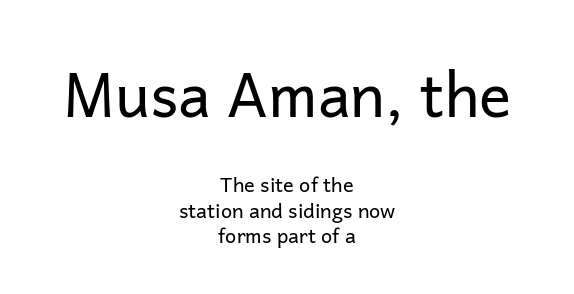
Q: Is the text bold? A: No.
Q: Is the text italic (slanted)? A: No, it is upright.
Q: Is the typeface a serif or a sans-serif typeface? A: Sans-serif.
Q: Is the text underlined? A: No.
Q: How is the paragraph aligned? A: Centered.
Q: Is the spacing between letters normal or unusually wide? A: Normal.
Q: Is the spacing between lines tight, normal or loose? A: Normal.
Q: Which block of text is set in a larger size, the first (top) or the second (bottom)? A: The first (top) one.
Q: Width (condensed, normal, or wide)? A: Normal.
Q: Stroke contrast? A: Low.
Q: x-height? A: Medium.
Q: Monospaced? A: No.
